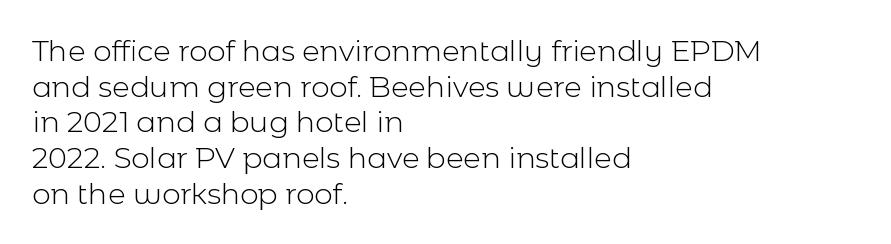
Q: Is the text bold? A: No.
Q: Is the text italic (slanted)? A: No, it is upright.
Q: Is the typeface a serif or a sans-serif typeface? A: Sans-serif.
Q: Is the text underlined? A: No.
Q: How is the paragraph aligned? A: Left-aligned.
Q: Is the spacing between letters normal or unusually wide? A: Normal.
Q: Width (condensed, normal, or wide)? A: Normal.
Q: x-height? A: Medium.
Q: Monospaced? A: No.
